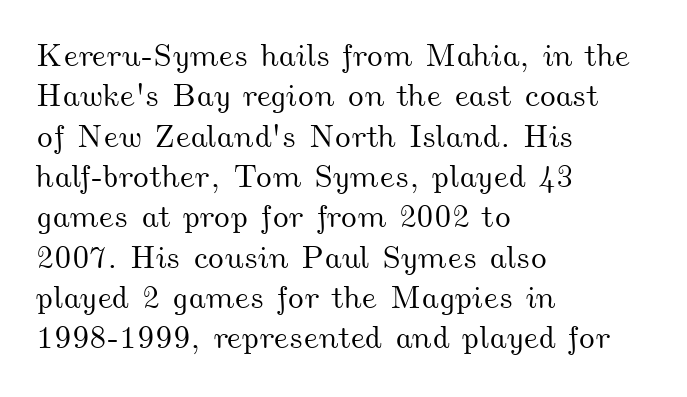
Q: Is the text underlined? A: No.
Q: How is the paragraph aligned? A: Left-aligned.
Q: Is the spacing between letters normal or unusually wide? A: Normal.
Q: Is the spacing between lines tight, normal or loose? A: Normal.
Q: Width (condensed, normal, or wide)? A: Wide.
Q: Stroke contrast? A: Medium.
Q: x-height? A: Small.
Q: Monospaced? A: No.
